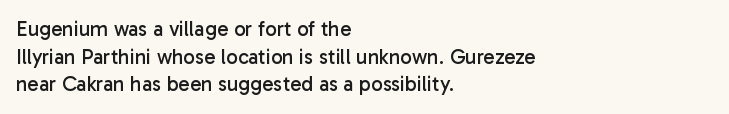
{"italic": "no", "bold": "no", "underline": "no", "align": "left", "line_spacing": "normal", "line_spacing_ratio": 1.32, "letter_spacing": "normal", "letter_spacing_em": 0.0, "glyph_px": 21}
